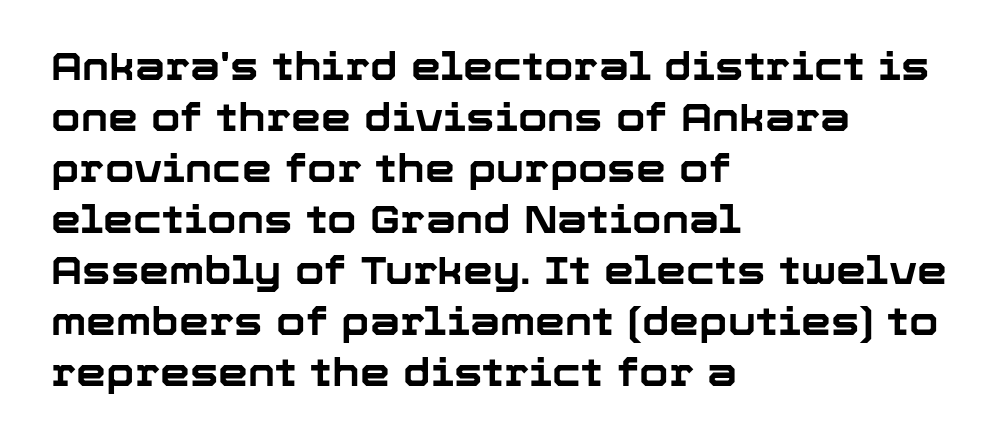
The text was rendered using a sans face with plain stroke endings. The lines sit at an ordinary, default distance from one another. Glance below the letters and you will spot only blank space. Its strokes are broad and dark, the hallmark of bold type.
